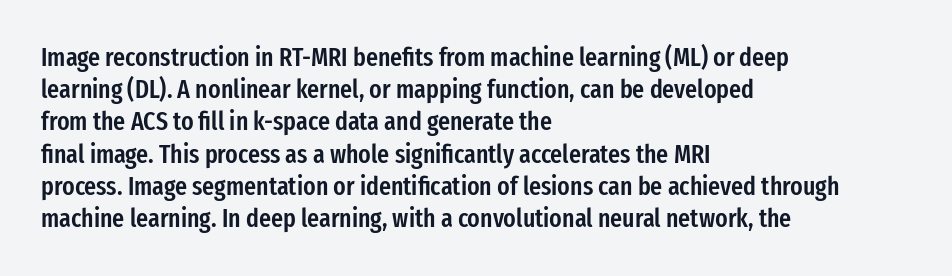
Q: Is the text bold? A: Semi-bold.
Q: Is the text italic (slanted)? A: No, it is upright.
Q: Is the text underlined? A: No.
Q: How is the paragraph aligned? A: Left-aligned.
Q: Is the spacing between letters normal or unusually wide? A: Normal.
